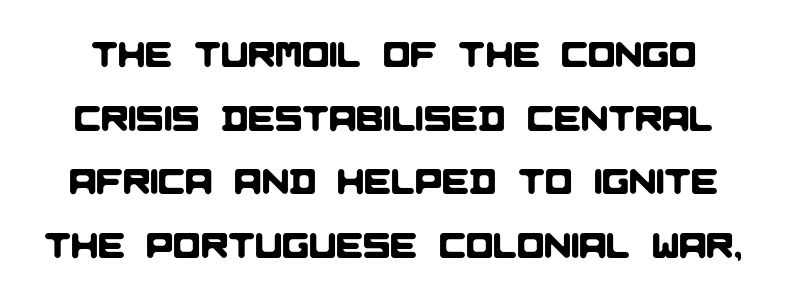
Q: Is the typeface a serif or a sans-serif typeface? A: Sans-serif.
Q: Is the text underlined? A: No.
Q: Is the spacing between letters normal or unusually wide? A: Normal.
Q: Width (condensed, normal, or wide)? A: Normal.
Q: Stroke contrast? A: Low.
Q: x-height? A: Large.
Q: Monospaced? A: No.
